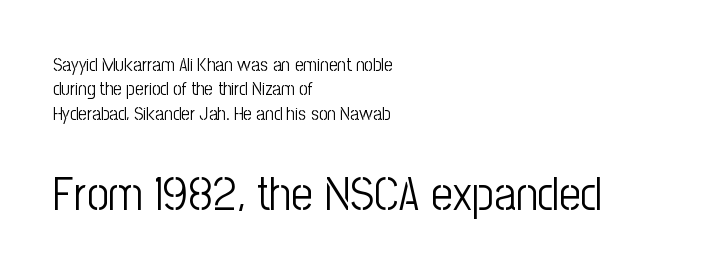
Q: Is the text bold? A: No.
Q: Is the text italic (slanted)? A: No, it is upright.
Q: Is the typeface a serif or a sans-serif typeface? A: Sans-serif.
Q: Is the text underlined? A: No.
Q: How is the paragraph aligned? A: Left-aligned.
Q: Is the spacing between letters normal or unusually wide? A: Normal.
Q: Is the spacing between lines tight, normal or loose? A: Normal.
Q: Which block of text is set in a larger size, the first (top) or the second (bottom)? A: The second (bottom) one.
Q: Width (condensed, normal, or wide)? A: Condensed.
Q: Stroke contrast? A: Low.
Q: x-height? A: Medium.
Q: Monospaced? A: No.
